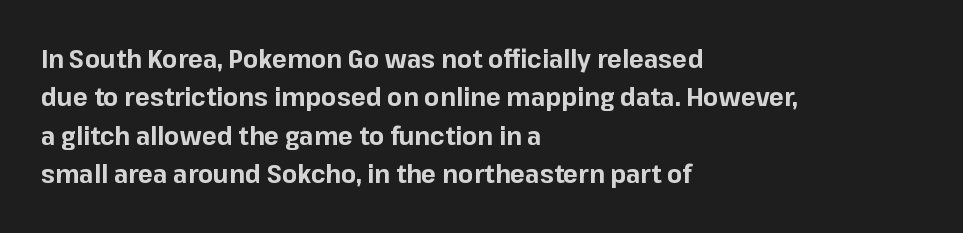
Here the glyphs are tracked normally, forming tight word shapes. Does the weight exceed regular? Yes, all the way to bold. The text block is weighted toward the left margin, trailing off unevenly rightward. Style check: upright. Notice how descenders clear the ascenders below comfortably — that's standard leading. Glance below the letters and you will spot only blank space.
